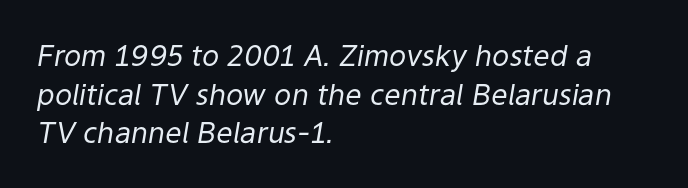
The image shows 29 px regular-weight type, italic (leaning right); set left-aligned, normal line spacing (1.33x), normal letter spacing, not underlined; low stroke contrast and a medium x-height.
